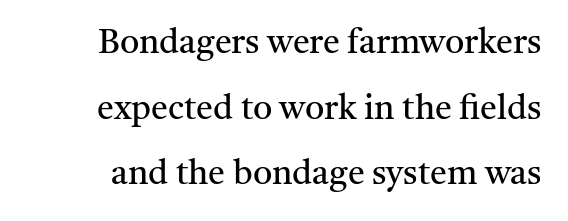
The image shows 34 px regular-weight serif type, upright; set loose line spacing (1.93x), normal letter spacing, not underlined; medium stroke contrast and a medium x-height.
